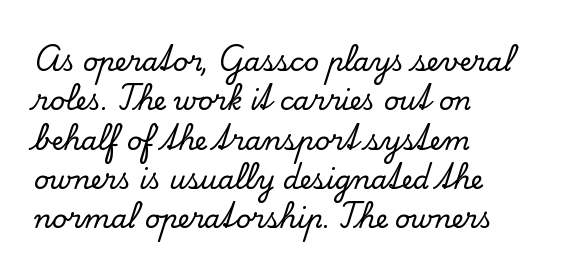
Q: Is the text italic (slanted)? A: Yes.
Q: Is the text underlined? A: No.
Q: How is the paragraph aligned? A: Left-aligned.
Q: Is the spacing between letters normal or unusually wide? A: Normal.
Q: Is the spacing between lines tight, normal or loose? A: Normal.
